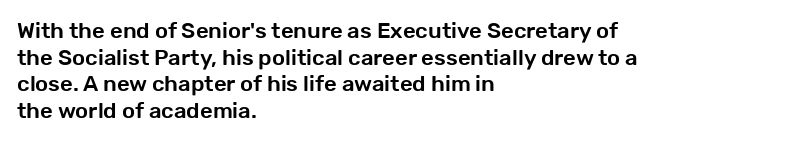
Q: Is the text italic (slanted)? A: No, it is upright.
Q: Is the text underlined? A: No.
Q: How is the paragraph aligned? A: Left-aligned.
Q: Is the spacing between letters normal or unusually wide? A: Normal.
